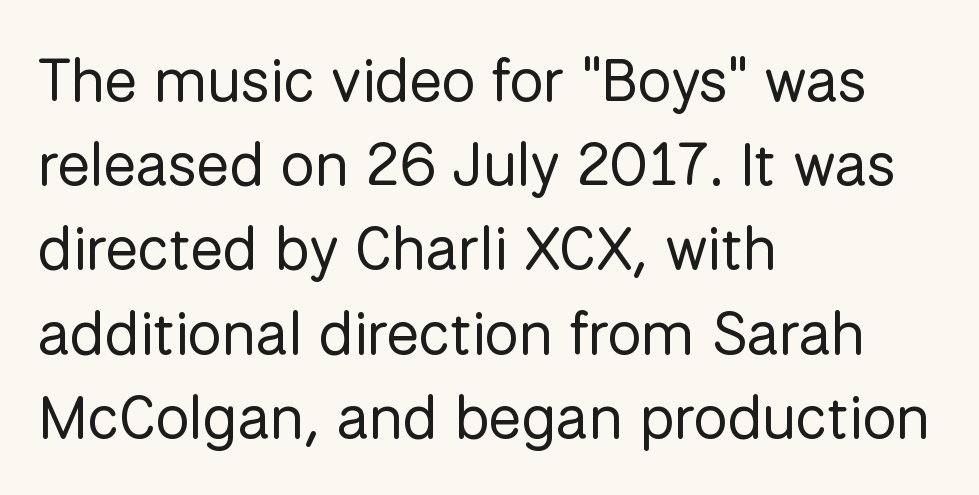
{"serif": "no", "italic": "no", "bold": "no", "weight": "regular", "width": "normal", "stroke_contrast": "low", "x_height": "medium", "monospaced": "no", "underline": "no", "align": "left", "line_spacing": "normal", "line_spacing_ratio": 1.38, "letter_spacing": "normal", "letter_spacing_em": 0.0, "glyph_px": 61}
